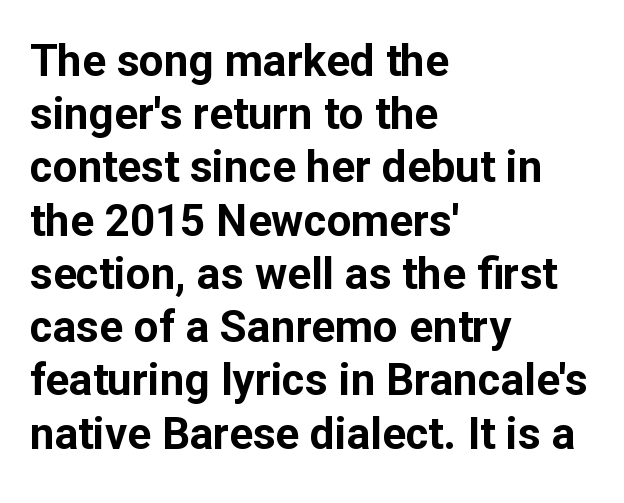
{"serif": "no", "italic": "no", "bold": "yes", "weight": "bold", "width": "normal", "stroke_contrast": "low", "x_height": "medium", "monospaced": "no", "underline": "no", "align": "left", "line_spacing_ratio": 1.21, "letter_spacing": "normal", "letter_spacing_em": 0.0, "glyph_px": 44}
